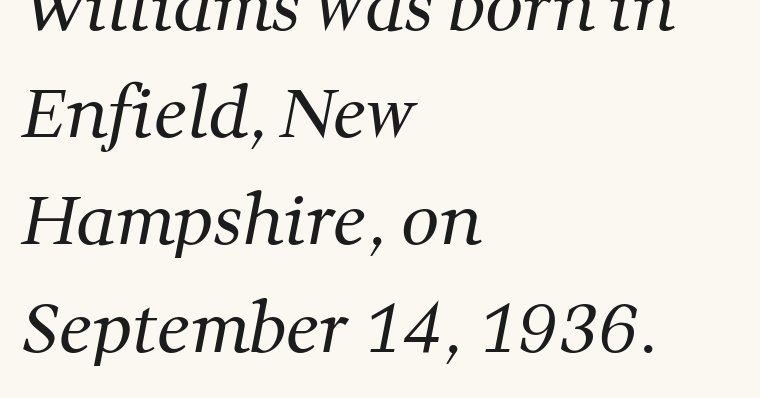
The image shows 67 px regular-weight serif type; set left-aligned, normal line spacing (1.6x), normal letter spacing, not underlined; medium stroke contrast and a medium x-height.
